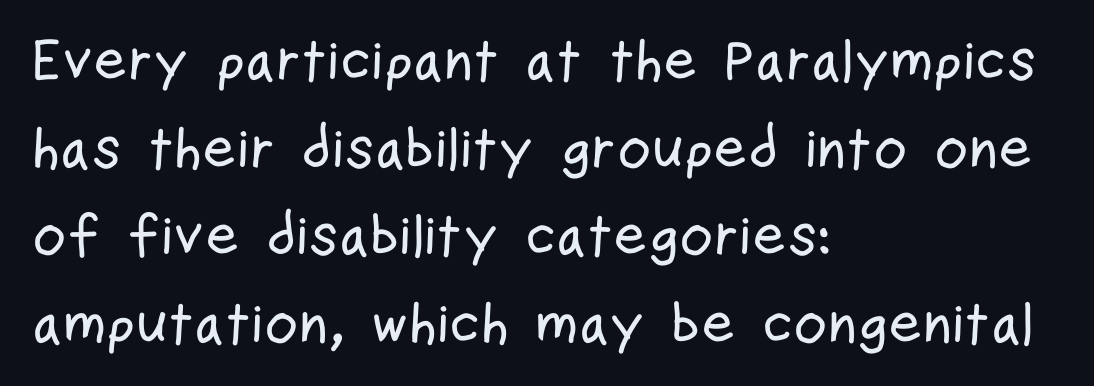
{"serif": "no", "italic": "no", "width": "condensed", "stroke_contrast": "low", "x_height": "medium", "monospaced": "no", "underline": "no", "align": "left", "line_spacing": "normal", "line_spacing_ratio": 1.51, "letter_spacing": "normal", "letter_spacing_em": 0.0, "glyph_px": 58}
